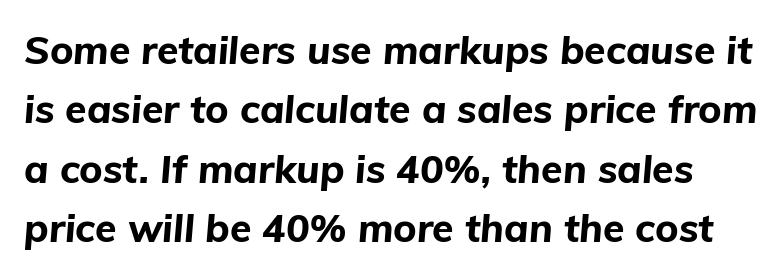
The image shows 39 px bold type, italic (leaning right); set normal line spacing (1.52x), normal letter spacing, not underlined; low stroke contrast and a medium x-height.
